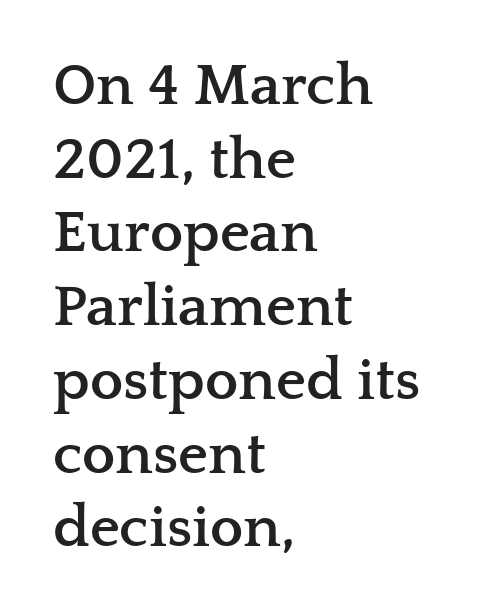
Q: Is the text bold? A: Yes.
Q: Is the text italic (slanted)? A: No, it is upright.
Q: Is the typeface a serif or a sans-serif typeface? A: Serif.
Q: Is the text underlined? A: No.
Q: How is the paragraph aligned? A: Left-aligned.
Q: Is the spacing between letters normal or unusually wide? A: Normal.
Q: Is the spacing between lines tight, normal or loose? A: Normal.
Q: Width (condensed, normal, or wide)? A: Wide.
Q: Stroke contrast? A: Low.
Q: x-height? A: Medium.
Q: Monospaced? A: No.
